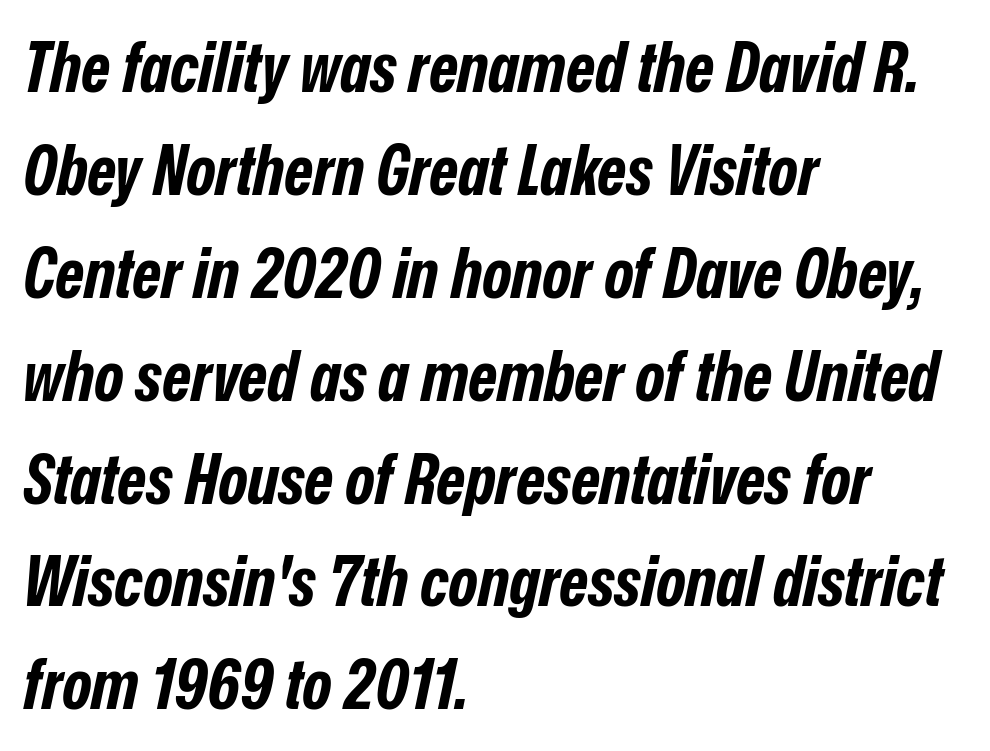
The image shows 70 px bold, condensed type, italic (leaning right); set left-aligned, normal line spacing (1.47x), normal letter spacing, not underlined; low stroke contrast and a medium x-height.
